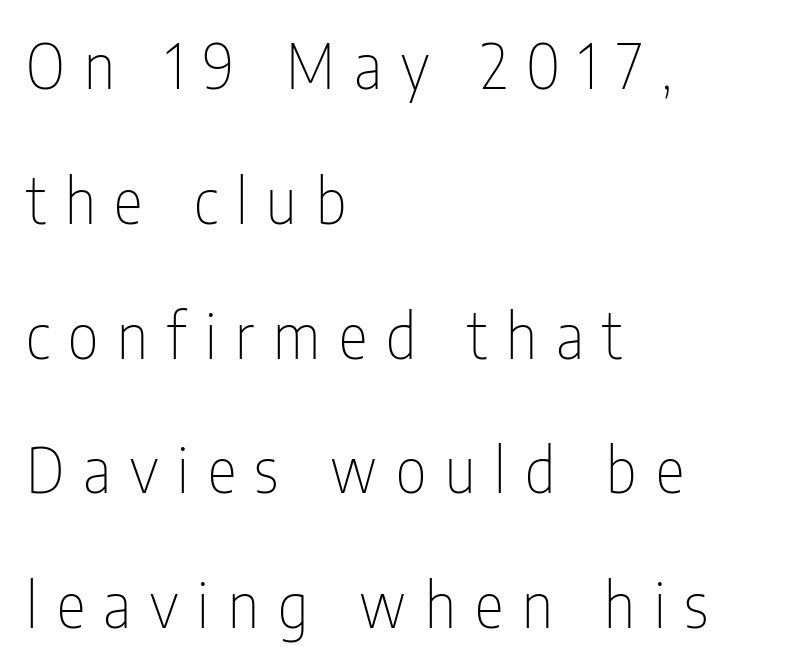
The image shows 61 px thin, condensed sans-serif type, upright; set left-aligned, loose line spacing (2.21x), unusually wide letter spacing (+0.31 em), not underlined; low stroke contrast and a medium x-height.
